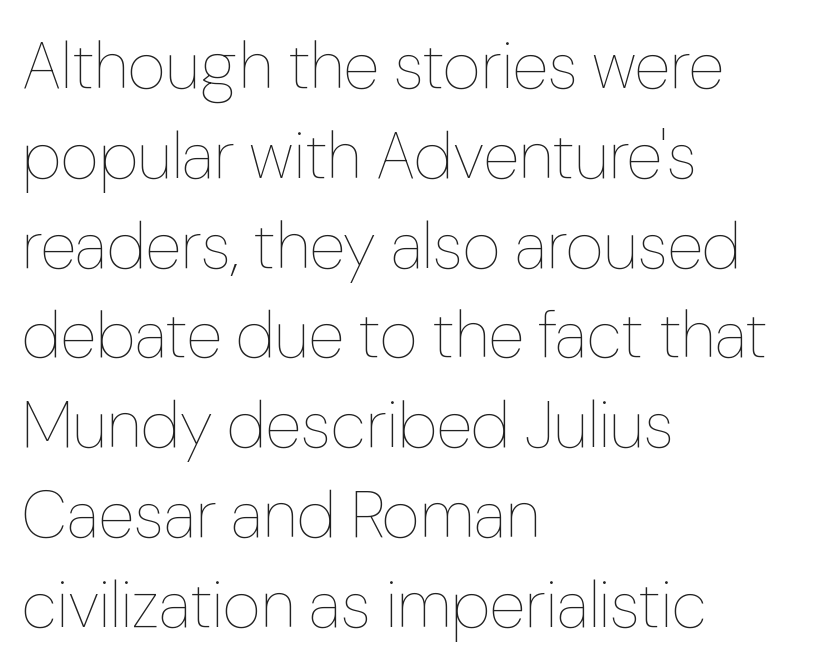
The image shows 66 px thin type, upright; set left-aligned, normal line spacing (1.36x), normal letter spacing, not underlined; low stroke contrast and a medium x-height.
